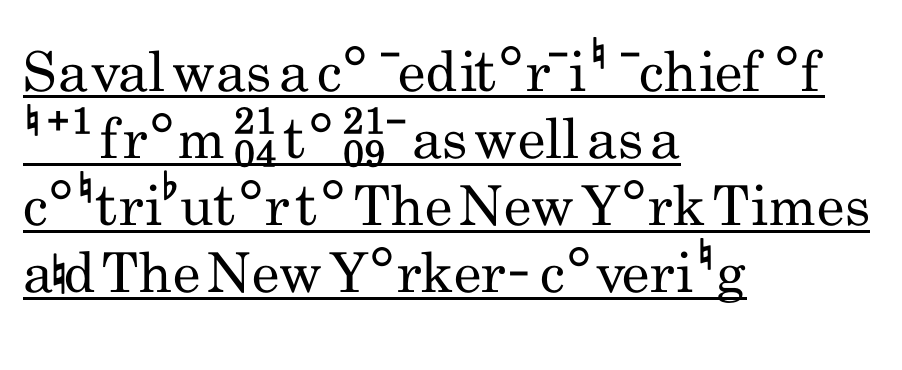
Q: Is the text bold? A: No.
Q: Is the text italic (slanted)? A: No, it is upright.
Q: Is the typeface a serif or a sans-serif typeface? A: Sans-serif.
Q: Is the text underlined? A: Yes.
Q: How is the paragraph aligned? A: Left-aligned.
Q: Is the spacing between letters normal or unusually wide? A: Normal.
Q: Width (condensed, normal, or wide)? A: Condensed.
Q: Stroke contrast? A: Low.
Q: x-height? A: Small.
Q: Monospaced? A: No.
